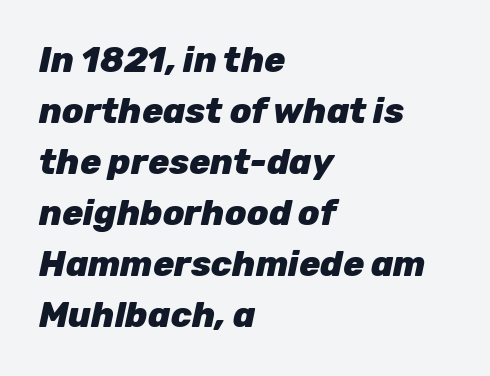
The image shows 35 px heavy type, italic (leaning right); set left-aligned, normal line spacing (1.46x), normal letter spacing, not underlined; low stroke contrast and a medium x-height.
